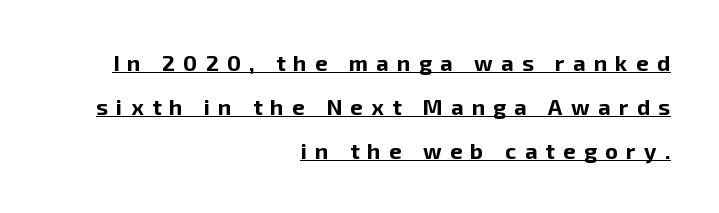
{"italic": "no", "bold": "yes", "underline": "yes", "align": "right", "line_spacing": "loose", "line_spacing_ratio": 2.0, "letter_spacing": "wide", "letter_spacing_em": 0.38, "glyph_px": 22}
